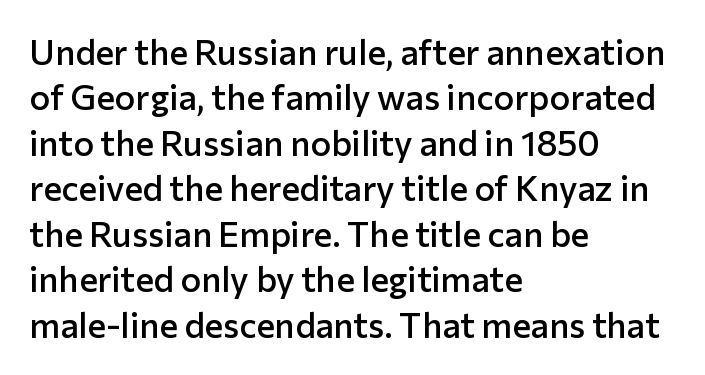
The axis of the letterforms is exactly vertical. Honestly, the row spacing looks completely unremarkable. In terms of letterspacing, this is plain default setting. As a designer I'd log this as weight 600, semibold. The text was rendered using a sans face with plain stroke endings. The text block is weighted toward the left margin, trailing off unevenly rightward.
